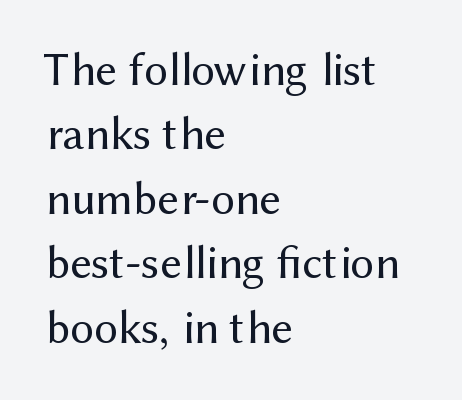
Q: Is the text bold? A: No.
Q: Is the text italic (slanted)? A: No, it is upright.
Q: Is the typeface a serif or a sans-serif typeface? A: Sans-serif.
Q: Is the text underlined? A: No.
Q: How is the paragraph aligned? A: Left-aligned.
Q: Is the spacing between letters normal or unusually wide? A: Normal.
Q: Is the spacing between lines tight, normal or loose? A: Normal.
Q: Width (condensed, normal, or wide)? A: Normal.
Q: Stroke contrast? A: Medium.
Q: x-height? A: Medium.
Q: Monospaced? A: No.
